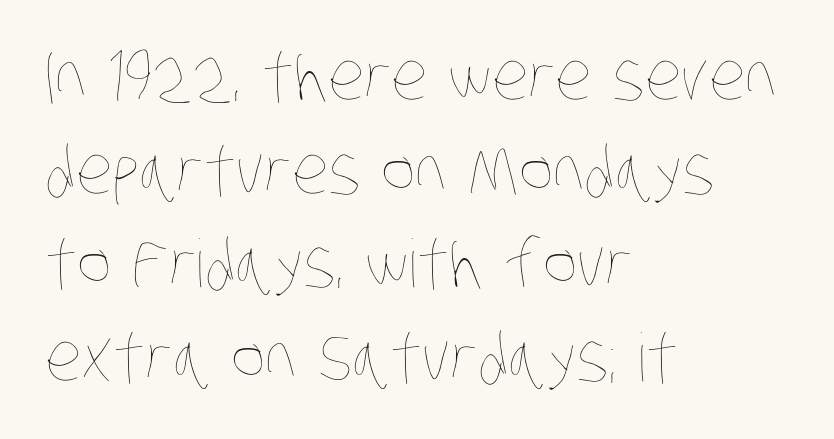
{"bold": "no", "weight": "thin", "width": "condensed", "stroke_contrast": "low", "x_height": "large", "monospaced": "no", "underline": "no", "align": "left", "line_spacing": "normal", "line_spacing_ratio": 1.42, "letter_spacing": "normal", "letter_spacing_em": 0.0, "glyph_px": 66}
